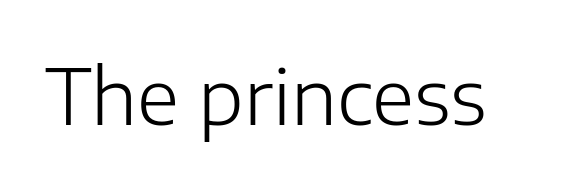
The image shows 77 px light sans-serif type, upright; set normal letter spacing, not underlined; low stroke contrast and a medium x-height.
